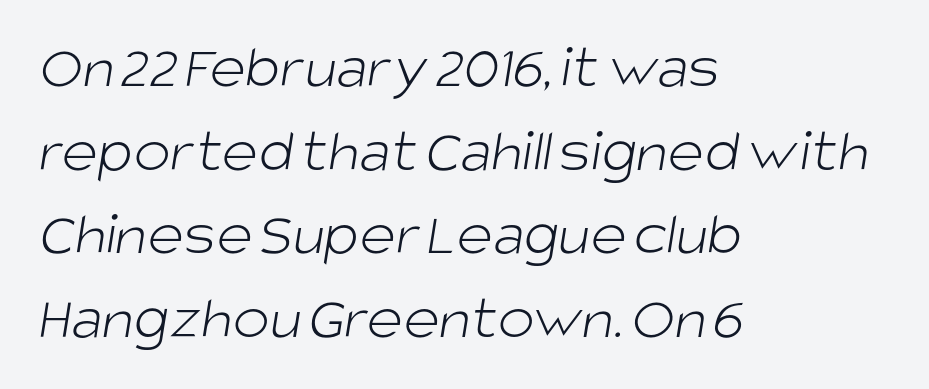
Serifs: no, the terminals of the letterforms are clean. Proportional: the letters do not fall into vertical columns. The horizontal fit of the characters is conventional and even. The letters look calm and open, with moderate or lighter stems. Each row of text sits above clean, open space. How would I describe the line gaps? Plain and ordinary.
